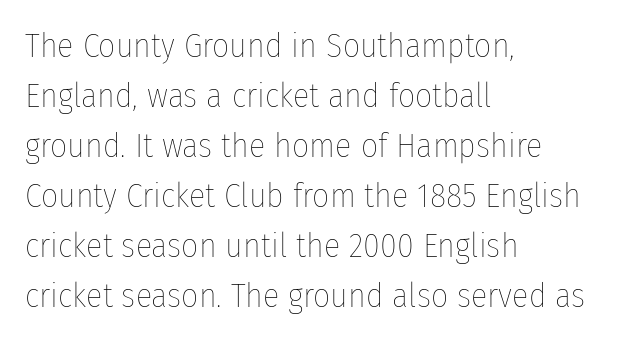
Q: Is the text bold? A: No.
Q: Is the text italic (slanted)? A: No, it is upright.
Q: Is the text underlined? A: No.
Q: How is the paragraph aligned? A: Left-aligned.
Q: Is the spacing between letters normal or unusually wide? A: Normal.
Q: Is the spacing between lines tight, normal or loose? A: Normal.
Q: Width (condensed, normal, or wide)? A: Condensed.
Q: Stroke contrast? A: Low.
Q: x-height? A: Medium.
Q: Monospaced? A: No.
